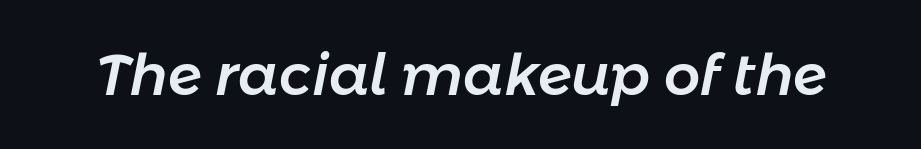
{"italic": "yes", "lean": "right", "slant_degrees": 11, "width": "normal", "stroke_contrast": "low", "x_height": "medium", "monospaced": "no", "underline": "no", "letter_spacing": "normal", "letter_spacing_em": 0.0, "glyph_px": 57}
